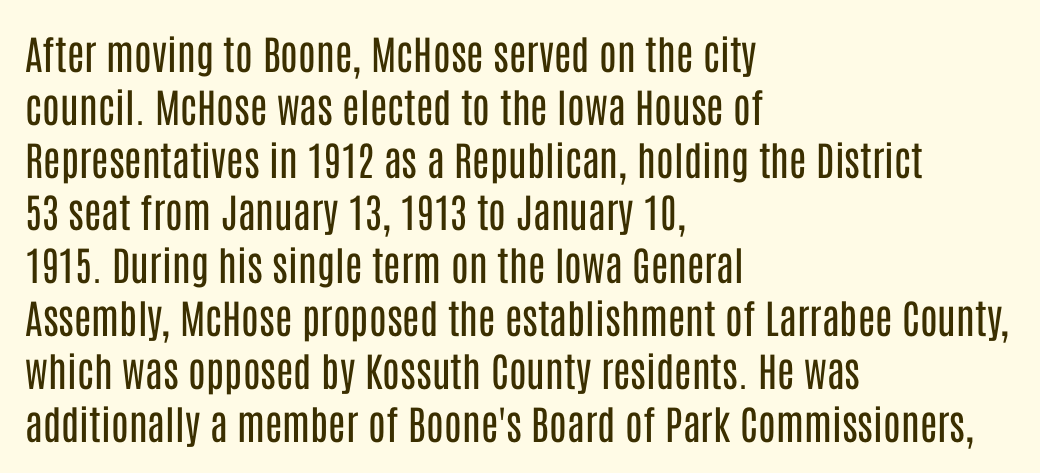
Q: Is the text bold? A: No.
Q: Is the text italic (slanted)? A: No, it is upright.
Q: Is the typeface a serif or a sans-serif typeface? A: Sans-serif.
Q: Is the text underlined? A: No.
Q: How is the paragraph aligned? A: Left-aligned.
Q: Is the spacing between letters normal or unusually wide? A: Normal.
Q: Is the spacing between lines tight, normal or loose? A: Normal.
Q: Width (condensed, normal, or wide)? A: Condensed.
Q: Stroke contrast? A: Low.
Q: x-height? A: Large.
Q: Monospaced? A: No.
